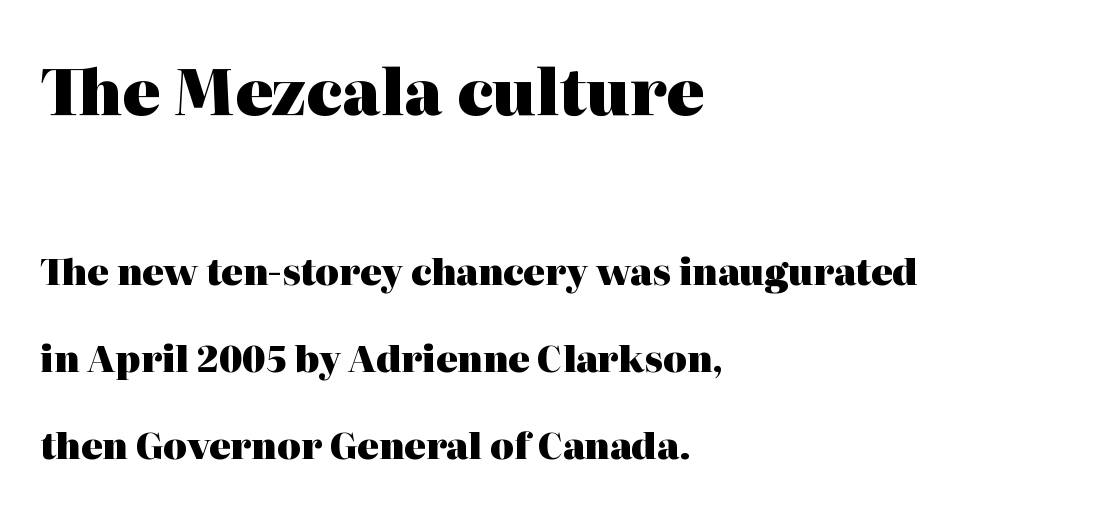
{"serif": "yes", "italic": "no", "bold": "yes", "weight": "heavy", "width": "normal", "stroke_contrast": "high", "x_height": "medium", "monospaced": "no", "underline": "no", "align": "left", "line_spacing": "loose", "line_spacing_ratio": 2.41, "letter_spacing": "normal", "letter_spacing_em": 0.0, "larger_block": "first", "size_ratio": 1.75, "glyph_px": 63}
